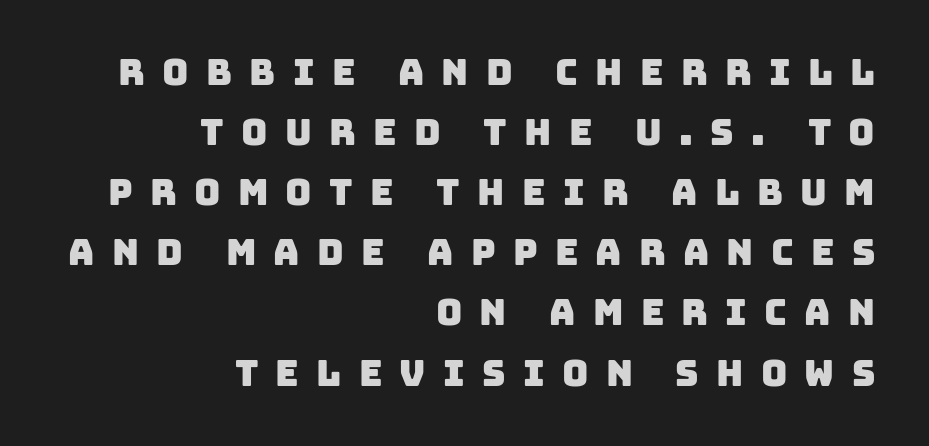
{"serif": "no", "width": "normal", "stroke_contrast": "low", "x_height": "large", "monospaced": "no", "underline": "no", "align": "right", "line_spacing": "normal", "line_spacing_ratio": 1.67, "letter_spacing": "wide", "letter_spacing_em": 0.48, "glyph_px": 36}
